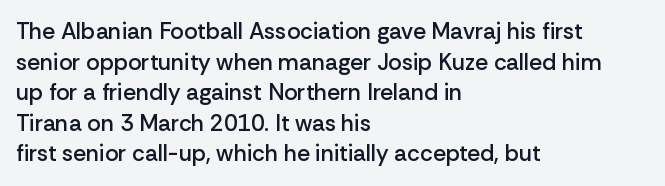
Q: Is the text bold? A: Semi-bold.
Q: Is the text italic (slanted)? A: No, it is upright.
Q: Is the text underlined? A: No.
Q: How is the paragraph aligned? A: Left-aligned.
Q: Is the spacing between letters normal or unusually wide? A: Normal.
Q: Is the spacing between lines tight, normal or loose? A: Normal.
